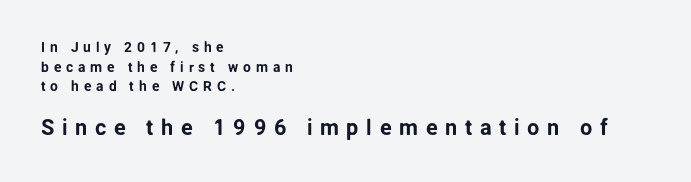
{"italic": "no", "underline": "no", "align": "left", "line_spacing": "normal", "line_spacing_ratio": 1.41, "letter_spacing": "wide", "letter_spacing_em": 0.34, "larger_block": "second", "size_ratio": 1.57, "glyph_px": 22}
